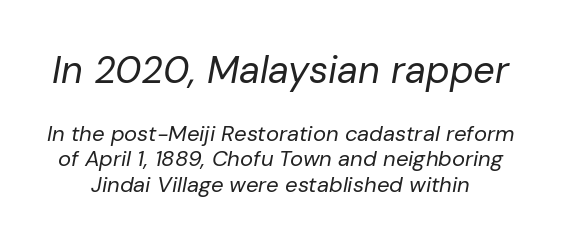
The image shows 38 px regular-weight type, italic (leaning right); set tight line spacing (1.15x), normal letter spacing, not underlined; the first (top) block is 1.73x larger; low stroke contrast and a medium x-height.
